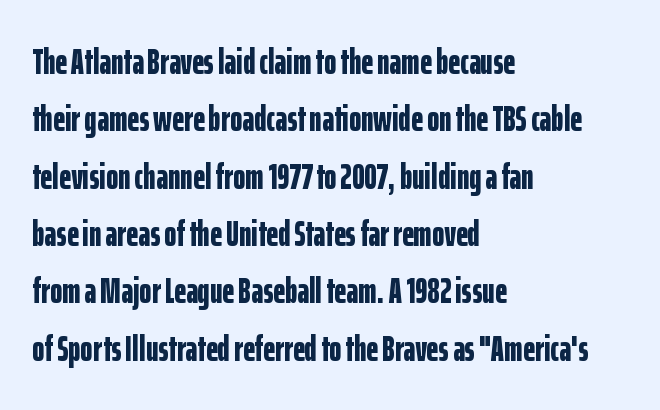
{"serif": "no", "italic": "no", "bold": "yes", "weight": "bold", "width": "condensed", "stroke_contrast": "low", "x_height": "medium", "monospaced": "no", "underline": "no", "align": "left", "line_spacing": "normal", "line_spacing_ratio": 1.55, "letter_spacing": "normal", "letter_spacing_em": 0.0, "glyph_px": 37}
